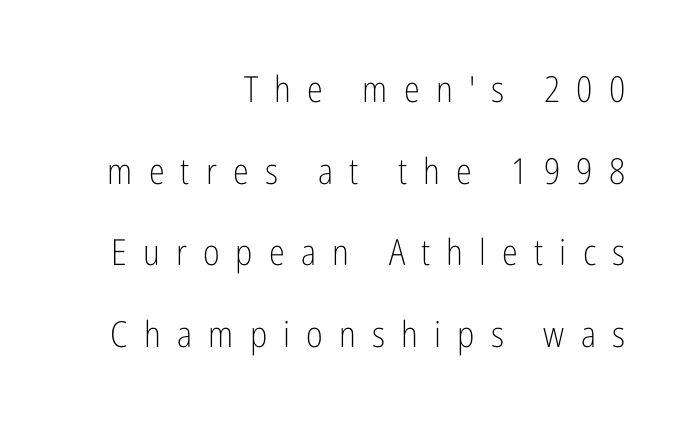
{"serif": "no", "italic": "no", "bold": "no", "weight": "light", "width": "condensed", "stroke_contrast": "low", "x_height": "medium", "monospaced": "no", "underline": "no", "align": "right", "line_spacing": "loose", "line_spacing_ratio": 2.27, "letter_spacing": "wide", "letter_spacing_em": 0.45, "glyph_px": 36}
